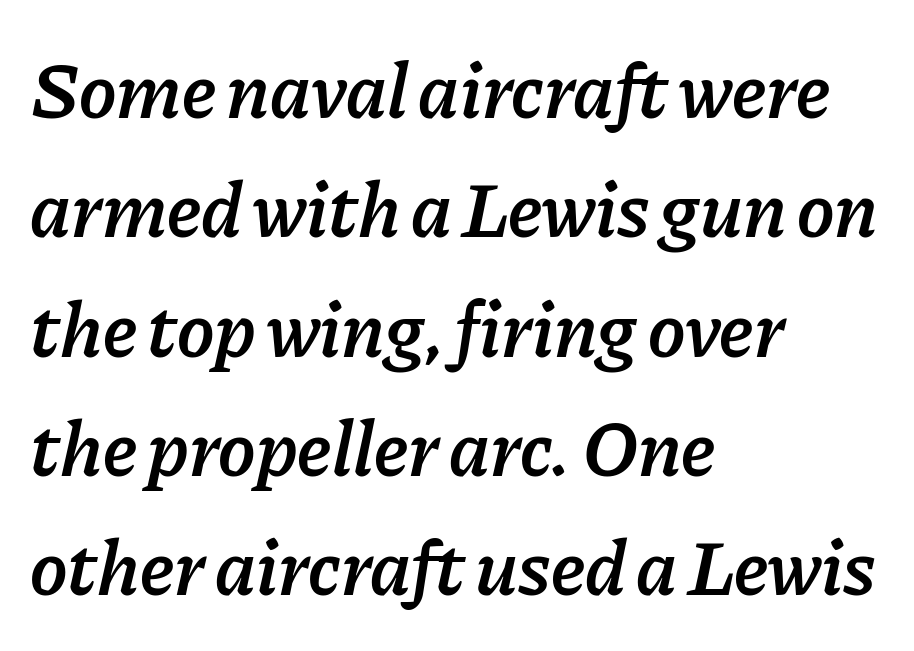
The font is running at a semibold setting, under full bold. These lines are set flush left with a ragged right edge. Descenders are the only things crossing below the line. A normal amount of white space separates one row of letters from the next.
